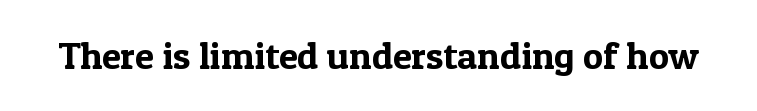
The image shows 38 px serif type, upright; set normal letter spacing, not underlined; a medium x-height.
